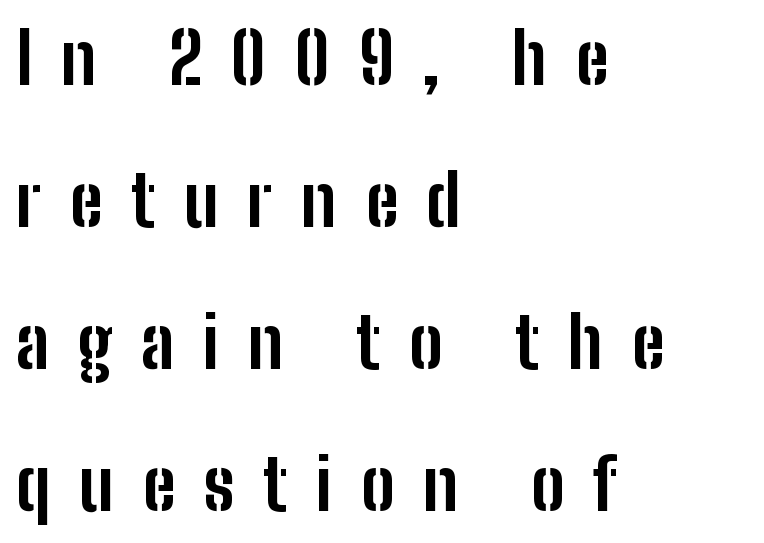
{"serif": "no", "italic": "no", "bold": "yes", "weight": "bold", "width": "condensed", "stroke_contrast": "low", "x_height": "medium", "monospaced": "no", "underline": "no", "align": "left", "line_spacing": "loose", "line_spacing_ratio": 2.03, "letter_spacing": "wide", "letter_spacing_em": 0.41, "glyph_px": 70}
